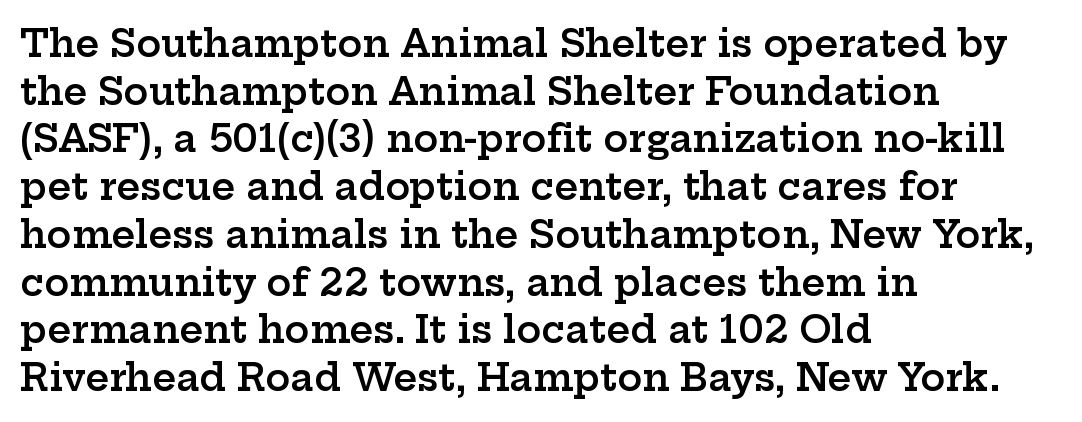
Q: Is the text bold? A: Semi-bold.
Q: Is the text italic (slanted)? A: No, it is upright.
Q: Is the typeface a serif or a sans-serif typeface? A: Serif.
Q: Is the text underlined? A: No.
Q: How is the paragraph aligned? A: Left-aligned.
Q: Is the spacing between letters normal or unusually wide? A: Normal.
Q: Is the spacing between lines tight, normal or loose? A: Normal.
Q: Width (condensed, normal, or wide)? A: Wide.
Q: Stroke contrast? A: Low.
Q: x-height? A: Medium.
Q: Monospaced? A: No.
